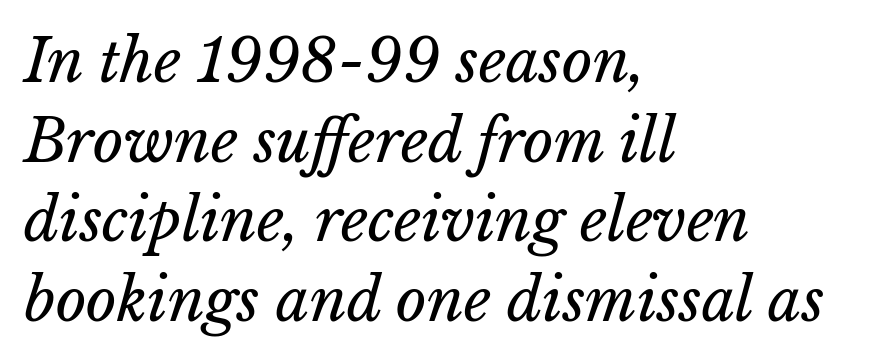
Q: Is the text bold? A: No.
Q: Is the text italic (slanted)? A: Yes, it leans right by about 15 degrees.
Q: Is the text underlined? A: No.
Q: How is the paragraph aligned? A: Left-aligned.
Q: Is the spacing between letters normal or unusually wide? A: Normal.
Q: Is the spacing between lines tight, normal or loose? A: Normal.
Q: Width (condensed, normal, or wide)? A: Normal.
Q: Stroke contrast? A: Low.
Q: x-height? A: Medium.
Q: Monospaced? A: No.
